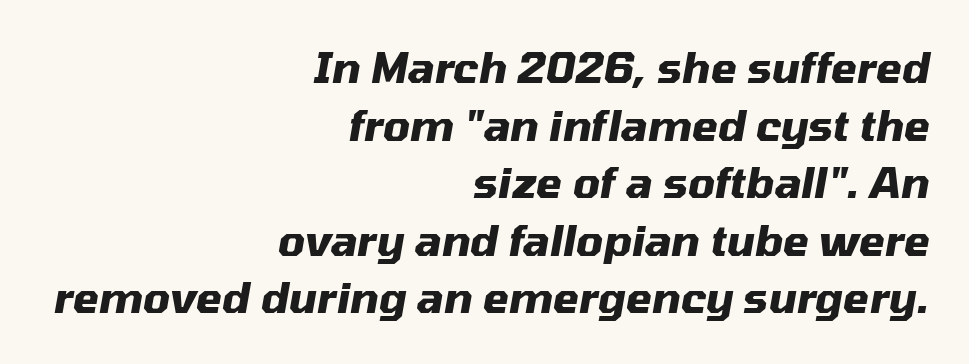
{"italic": "yes", "lean": "right", "slant_degrees": 10, "bold": "yes", "weight": "heavy", "width": "normal", "stroke_contrast": "medium", "x_height": "medium", "monospaced": "no", "underline": "no", "align": "right", "line_spacing": "normal", "line_spacing_ratio": 1.37, "letter_spacing": "normal", "letter_spacing_em": 0.0, "glyph_px": 42}
